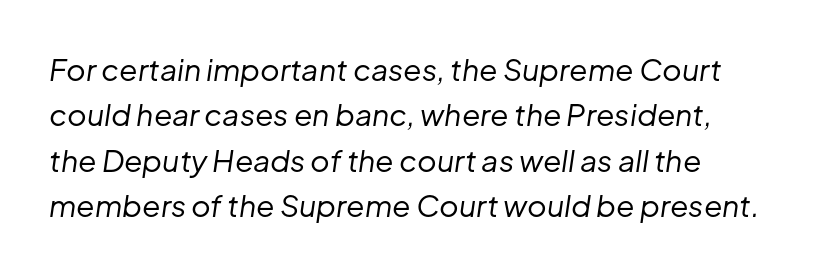
Q: Is the text bold? A: No.
Q: Is the text italic (slanted)? A: Yes, it leans right by about 8 degrees.
Q: Is the text underlined? A: No.
Q: Is the spacing between letters normal or unusually wide? A: Normal.
Q: Is the spacing between lines tight, normal or loose? A: Normal.
Q: Width (condensed, normal, or wide)? A: Normal.
Q: Stroke contrast? A: Low.
Q: x-height? A: Medium.
Q: Monospaced? A: No.
